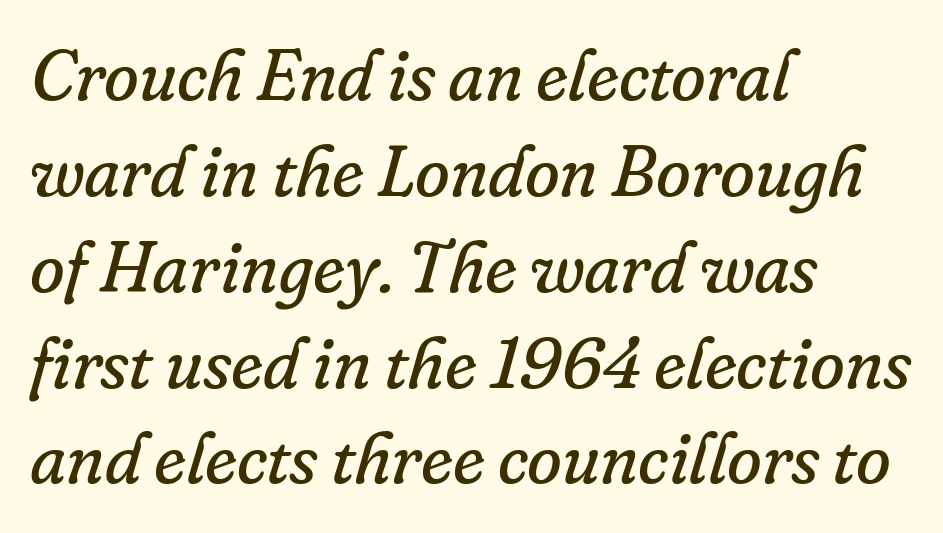
The paragraph shown leans on its left margin. The typeface chosen for these lines features serifs. Regular leading. Decoration check: the copy has no underline. These lines were composed using italics.
